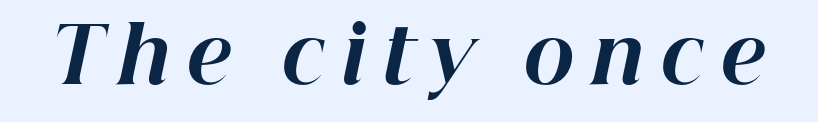
{"italic": "yes", "lean": "right", "slant_degrees": 12, "bold": "yes", "weight": "bold", "width": "normal", "stroke_contrast": "high", "x_height": "medium", "monospaced": "no", "underline": "no", "letter_spacing": "wide", "letter_spacing_em": 0.21, "glyph_px": 77}
